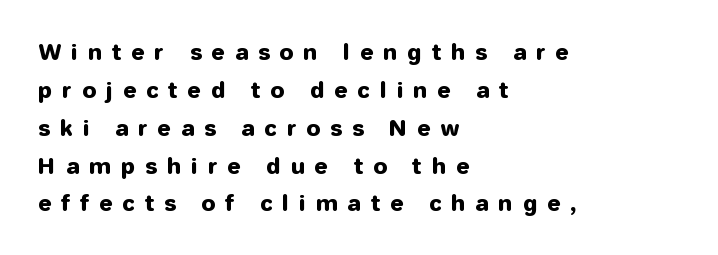
In terms of letterspacing, this is a distinctly airy, spread setting. The rag falls on the right side of this text block. Has an underline been added? It has not. Vertical strokes here are truly vertical.
